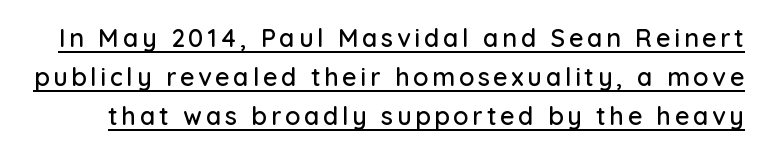
The image shows 25 px text type, upright; set normal line spacing (1.57x), underlined.
